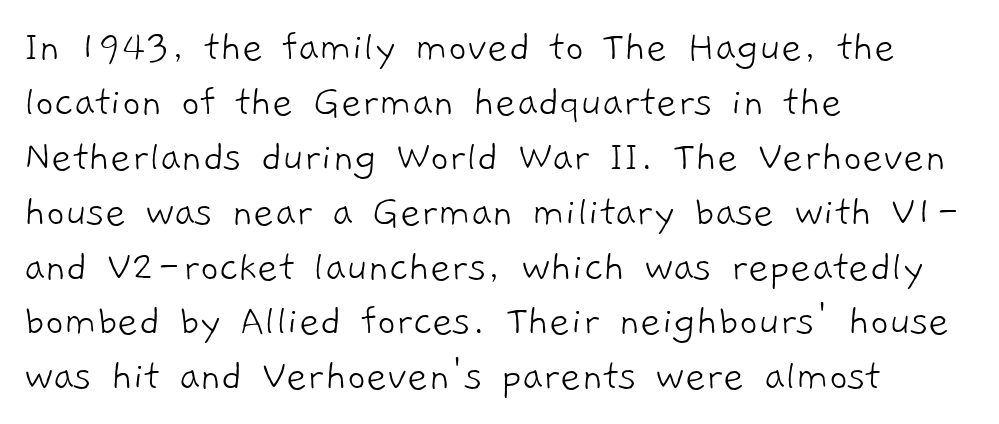
Q: Is the text bold? A: No.
Q: Is the typeface a serif or a sans-serif typeface? A: Sans-serif.
Q: Is the text underlined? A: No.
Q: How is the paragraph aligned? A: Left-aligned.
Q: Is the spacing between letters normal or unusually wide? A: Normal.
Q: Width (condensed, normal, or wide)? A: Normal.
Q: Stroke contrast? A: Low.
Q: x-height? A: Medium.
Q: Monospaced? A: No.
